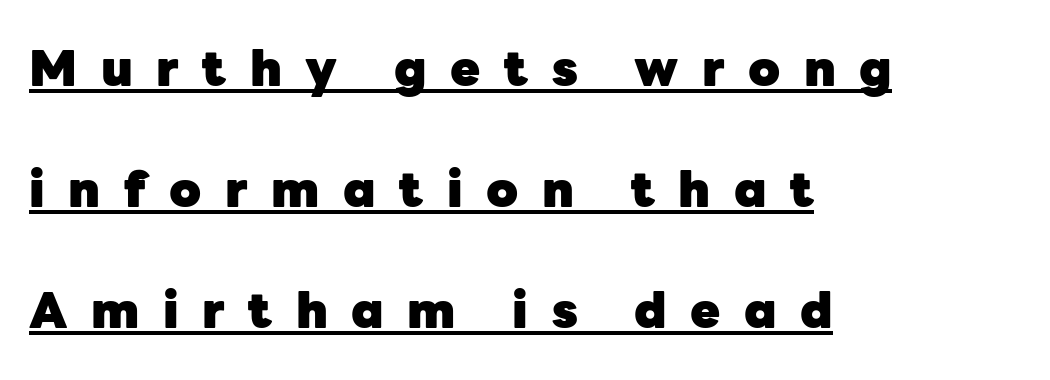
{"serif": "no", "italic": "no", "bold": "yes", "weight": "heavy", "width": "normal", "stroke_contrast": "low", "x_height": "medium", "monospaced": "no", "underline": "yes", "align": "left", "line_spacing": "loose", "line_spacing_ratio": 2.47, "letter_spacing": "wide", "letter_spacing_em": 0.48, "glyph_px": 49}
